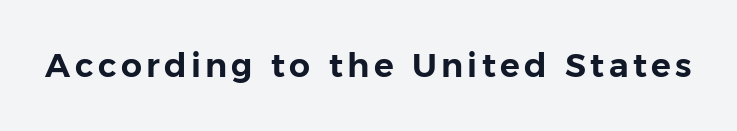
{"serif": "no", "italic": "no", "width": "normal", "stroke_contrast": "low", "x_height": "medium", "monospaced": "no", "underline": "no", "glyph_px": 33}
